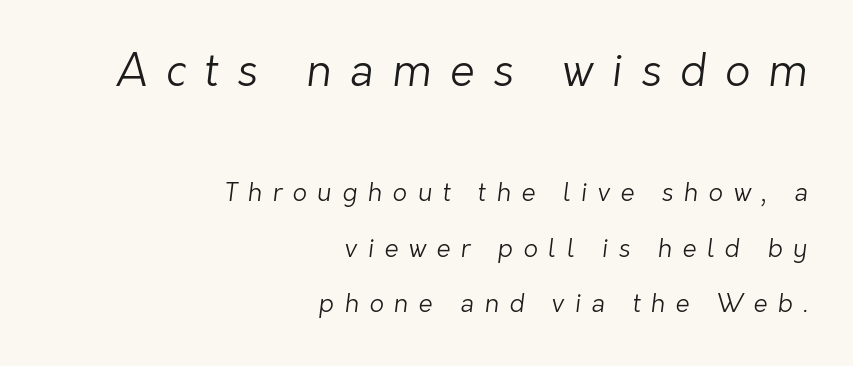
Q: Is the text bold? A: No.
Q: Is the typeface a serif or a sans-serif typeface? A: Sans-serif.
Q: Is the text underlined? A: No.
Q: How is the paragraph aligned? A: Right-aligned.
Q: Is the spacing between letters normal or unusually wide? A: Unusually wide.
Q: Is the spacing between lines tight, normal or loose? A: Loose.
Q: Which block of text is set in a larger size, the first (top) or the second (bottom)? A: The first (top) one.
Q: Width (condensed, normal, or wide)? A: Normal.
Q: Stroke contrast? A: Low.
Q: x-height? A: Medium.
Q: Monospaced? A: No.
